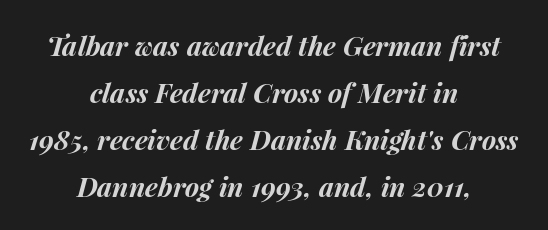
Strokes here are thick enough to call this a true bold. Between one letter and the next there's only the usual sliver of space. Which margin do the lines hug? Neither — every line sits in the middle. Quick note: italic. Type without underlining.
